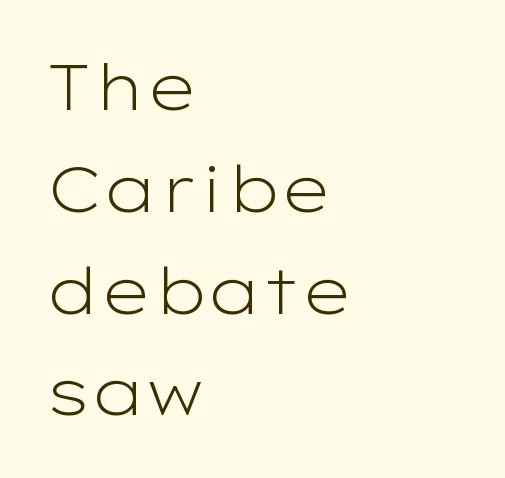
{"serif": "no", "italic": "no", "bold": "no", "weight": "light", "width": "wide", "stroke_contrast": "low", "x_height": "medium", "monospaced": "no", "underline": "no", "align": "left", "line_spacing": "normal", "line_spacing_ratio": 1.59, "letter_spacing": "normal", "letter_spacing_em": 0.0, "glyph_px": 64}
